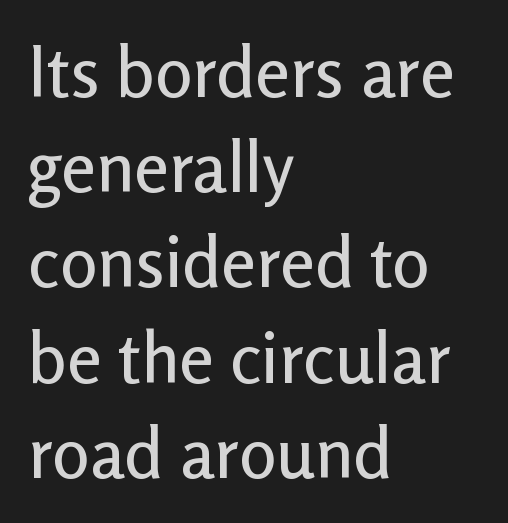
{"serif": "no", "italic": "no", "width": "normal", "stroke_contrast": "low", "x_height": "medium", "monospaced": "no", "underline": "no", "align": "left", "line_spacing": "normal", "line_spacing_ratio": 1.36, "letter_spacing": "normal", "letter_spacing_em": 0.0, "glyph_px": 70}
